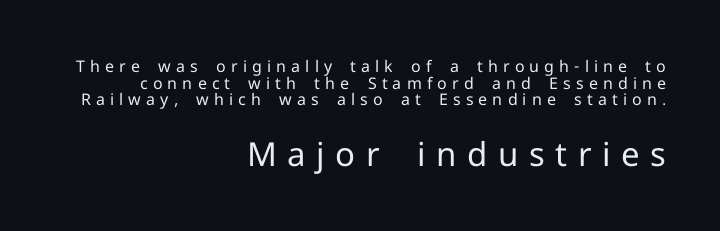
Q: Is the text bold? A: No.
Q: Is the text italic (slanted)? A: No, it is upright.
Q: Is the typeface a serif or a sans-serif typeface? A: Sans-serif.
Q: Is the text underlined? A: No.
Q: How is the paragraph aligned? A: Right-aligned.
Q: Is the spacing between letters normal or unusually wide? A: Unusually wide.
Q: Is the spacing between lines tight, normal or loose? A: Tight.
Q: Which block of text is set in a larger size, the first (top) or the second (bottom)? A: The second (bottom) one.
Q: Width (condensed, normal, or wide)? A: Normal.
Q: Stroke contrast? A: Low.
Q: x-height? A: Medium.
Q: Monospaced? A: No.
